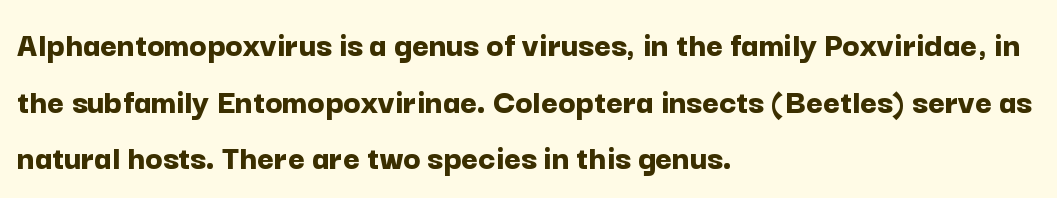
{"serif": "no", "italic": "no", "bold": "yes", "weight": "bold", "width": "normal", "stroke_contrast": "low", "x_height": "medium", "monospaced": "no", "underline": "no", "align": "left", "line_spacing": "normal", "line_spacing_ratio": 1.57, "letter_spacing": "normal", "letter_spacing_em": 0.0, "glyph_px": 36}
